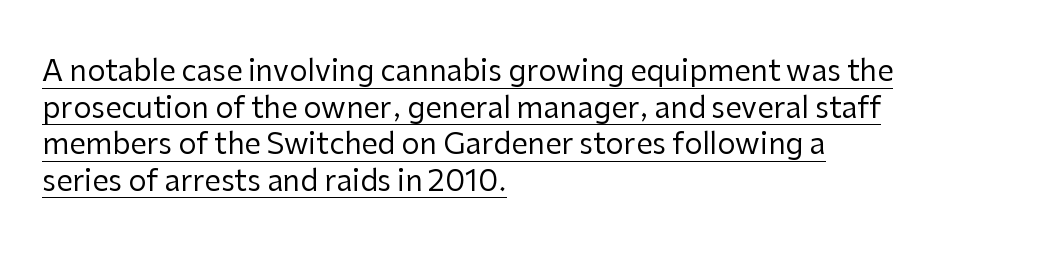
The face looks like a standard text weight, possibly lighter. Leftover space on each line is placed entirely after the last word. This is underlined copy, the kind a proofreader might mark for attention. Glyph-to-glyph distance matches everyday printed text. These lines are rendered in a variable-pitch font.
